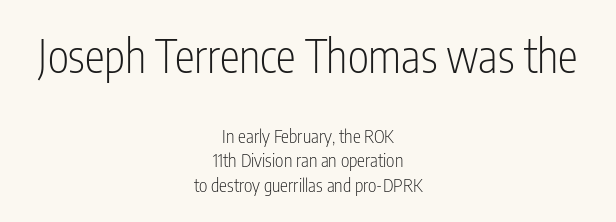
Characters follow at the spacing the type designer built in. The letters look calm and open, with moderate or lighter stems. Rows of type keep a routine distance in the vertical direction. The letters stand straight up with perfectly vertical stems.
